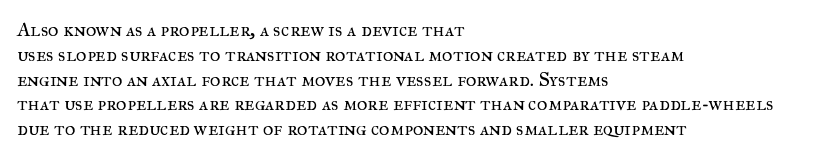
Each stroke keeps to a modest, everyday thickness or less. The type is set solid horizontally, with unmodified tracking. Italic: no, the glyphs are upright roman. In CSS terms this would be text-align: left.
